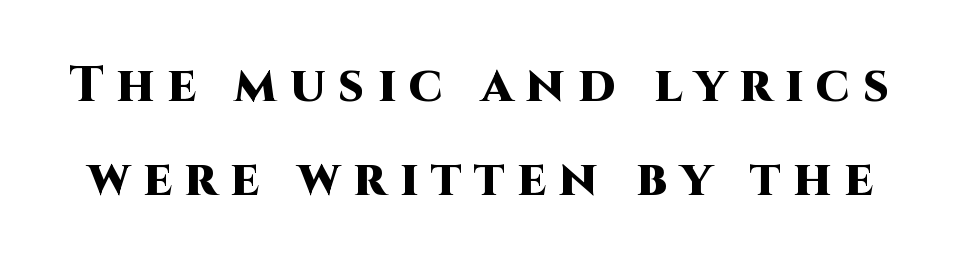
Q: Is the text bold? A: Yes.
Q: Is the text italic (slanted)? A: No, it is upright.
Q: Is the typeface a serif or a sans-serif typeface? A: Sans-serif.
Q: Is the text underlined? A: No.
Q: Is the spacing between letters normal or unusually wide? A: Unusually wide.
Q: Width (condensed, normal, or wide)? A: Normal.
Q: Stroke contrast? A: High.
Q: x-height? A: Large.
Q: Monospaced? A: No.
